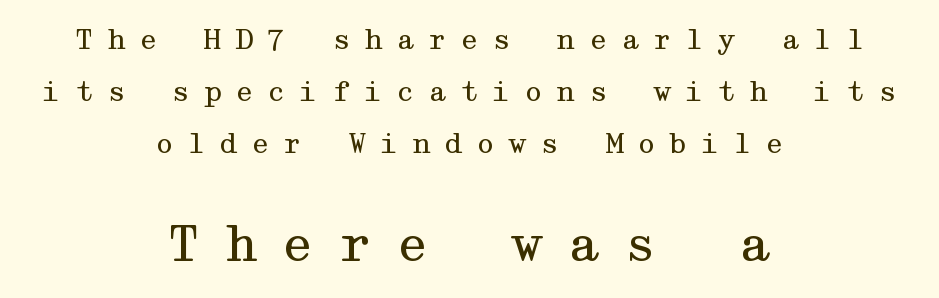
{"serif": "yes", "italic": "no", "bold": "no", "weight": "regular", "width": "wide", "stroke_contrast": "medium", "x_height": "medium", "underline": "no", "align": "center", "line_spacing": "loose", "line_spacing_ratio": 1.93, "letter_spacing": "wide", "letter_spacing_em": 0.49, "larger_block": "second", "size_ratio": 1.78, "glyph_px": 48}
